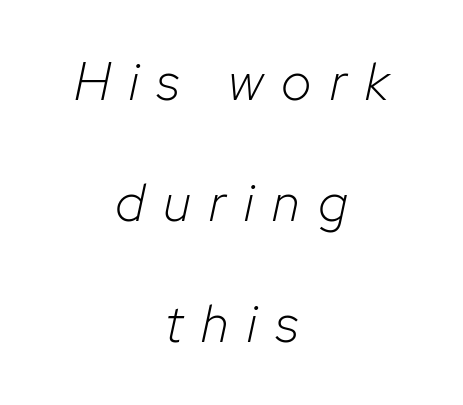
{"italic": "yes", "lean": "right", "slant_degrees": 12, "bold": "no", "weight": "light", "width": "normal", "stroke_contrast": "low", "x_height": "medium", "monospaced": "no", "underline": "no", "align": "center", "line_spacing": "loose", "line_spacing_ratio": 2.28, "letter_spacing": "wide", "letter_spacing_em": 0.35, "glyph_px": 53}
